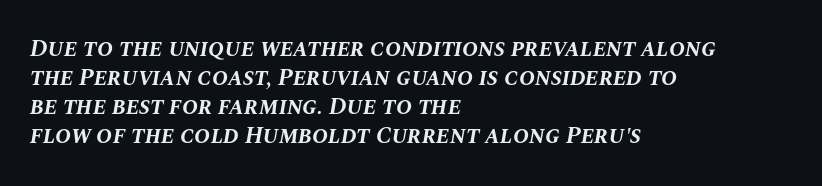
The image shows 24 px bold type, italic (leaning right); set left-aligned, line spacing 1.21x, normal letter spacing, not underlined.
